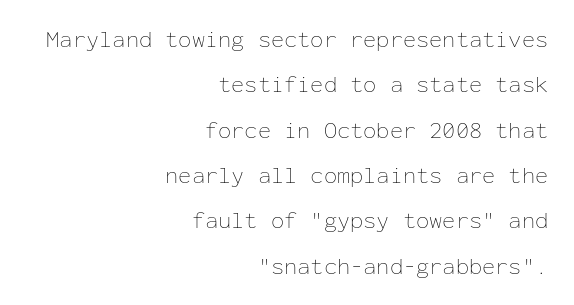
Q: Is the text bold? A: No.
Q: Is the text italic (slanted)? A: No, it is upright.
Q: Is the text underlined? A: No.
Q: How is the paragraph aligned? A: Right-aligned.
Q: Is the spacing between letters normal or unusually wide? A: Normal.
